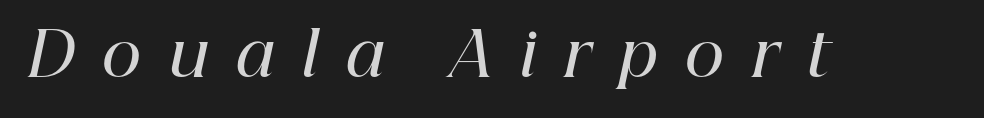
Q: Is the text bold? A: Semi-bold.
Q: Is the text italic (slanted)? A: Yes, it leans right by about 12 degrees.
Q: Is the typeface a serif or a sans-serif typeface? A: Serif.
Q: Is the text underlined? A: No.
Q: Is the spacing between letters normal or unusually wide? A: Unusually wide.
Q: Width (condensed, normal, or wide)? A: Normal.
Q: Stroke contrast? A: High.
Q: x-height? A: Medium.
Q: Monospaced? A: No.
